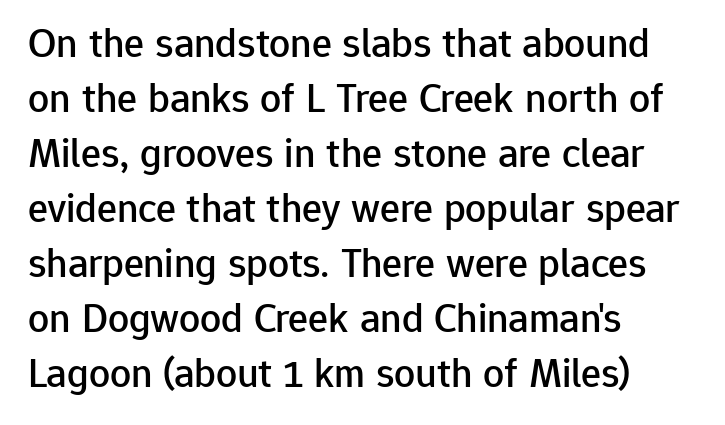
The image shows 42 px sans-serif type, upright; set left-aligned, normal line spacing (1.31x), normal letter spacing, not underlined; low stroke contrast and a medium x-height.
